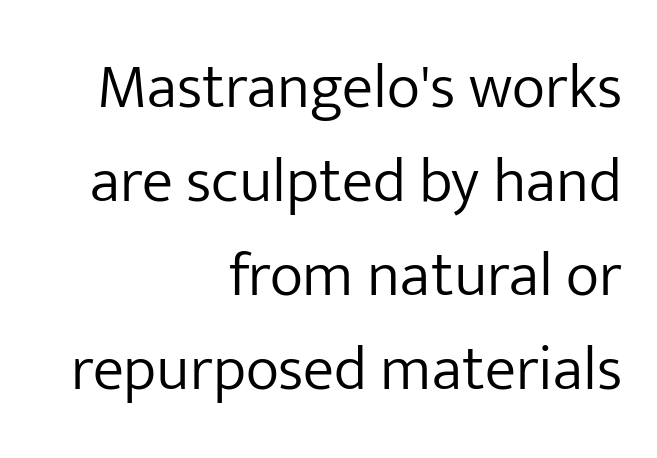
The image shows 63 px light sans-serif type, upright; set right-aligned, normal line spacing (1.49x), normal letter spacing, not underlined; low stroke contrast and a medium x-height.
